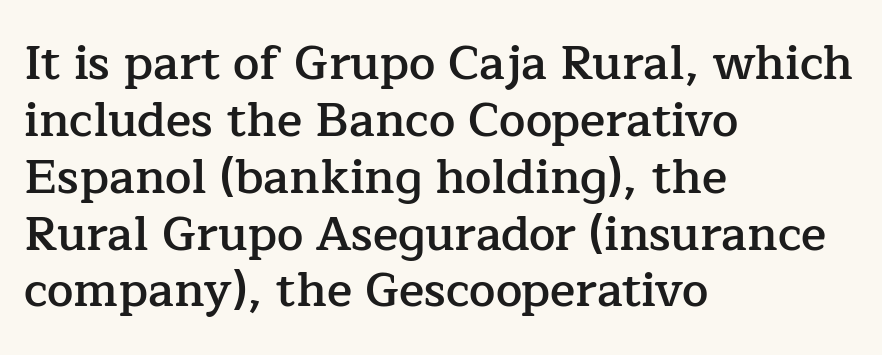
Q: Is the text bold? A: Semi-bold.
Q: Is the text italic (slanted)? A: No, it is upright.
Q: Is the typeface a serif or a sans-serif typeface? A: Serif.
Q: Is the text underlined? A: No.
Q: How is the paragraph aligned? A: Left-aligned.
Q: Is the spacing between letters normal or unusually wide? A: Normal.
Q: Width (condensed, normal, or wide)? A: Normal.
Q: Stroke contrast? A: Low.
Q: x-height? A: Medium.
Q: Monospaced? A: No.
